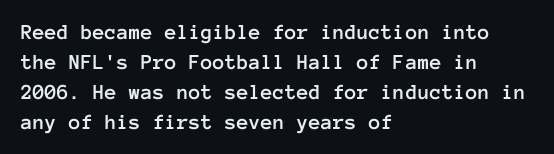
The image shows 22 px text type, upright; set left-aligned, normal line spacing (1.36x), normal letter spacing, not underlined.
